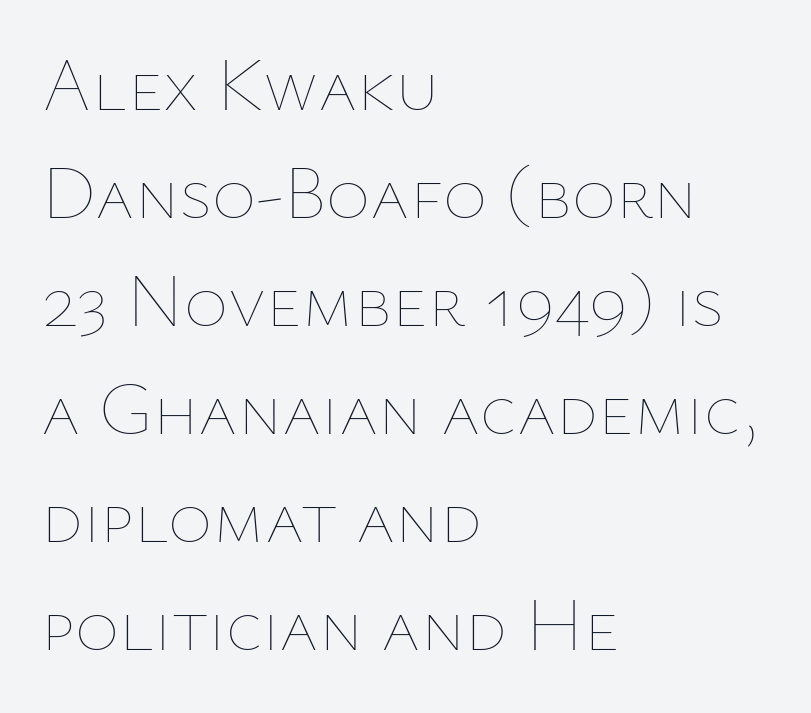
The image shows 75 px thin type, upright; set left-aligned, normal line spacing (1.44x), normal letter spacing, not underlined; low stroke contrast and a medium x-height.
